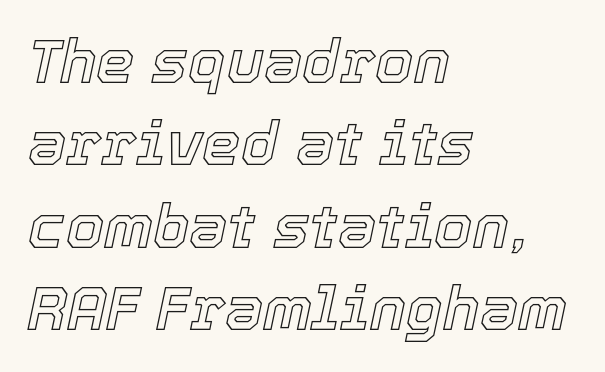
Quick note: underline off. Horizontal alignment here is leftward, the default for most running prose. Italic? Definitely — the glyphs are oblique. Leading: standard. Nothing unusual about the tracking: characters are spaced as the font intends.
